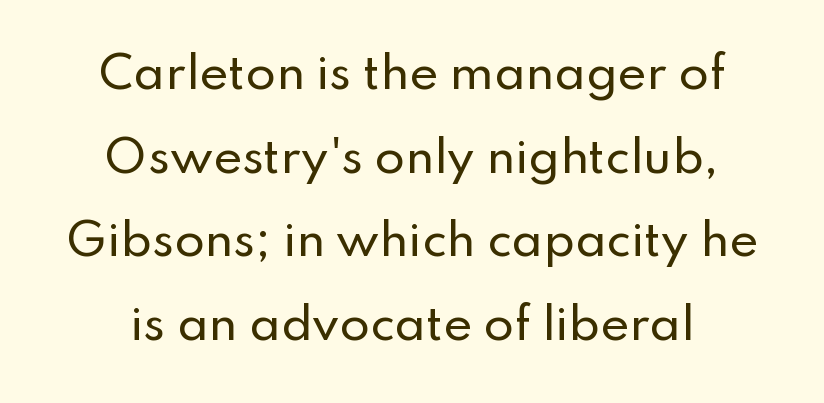
{"serif": "no", "italic": "no", "width": "normal", "stroke_contrast": "low", "x_height": "small", "monospaced": "no", "underline": "no", "line_spacing": "loose", "line_spacing_ratio": 1.9, "letter_spacing": "normal", "letter_spacing_em": 0.0, "glyph_px": 44}
